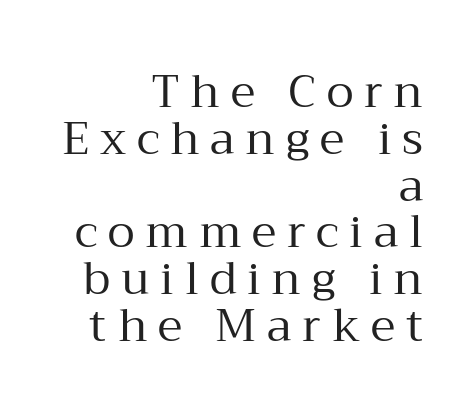
{"serif": "yes", "italic": "no", "bold": "no", "weight": "regular", "width": "normal", "stroke_contrast": "medium", "x_height": "medium", "monospaced": "no", "underline": "no", "align": "right", "line_spacing": "tight", "line_spacing_ratio": 1.04, "letter_spacing": "wide", "letter_spacing_em": 0.24, "glyph_px": 45}
